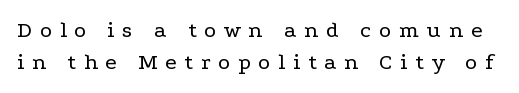
The image shows 23 px text type, upright; set normal line spacing (1.4x), unusually wide letter spacing (+0.34 em), not underlined.
